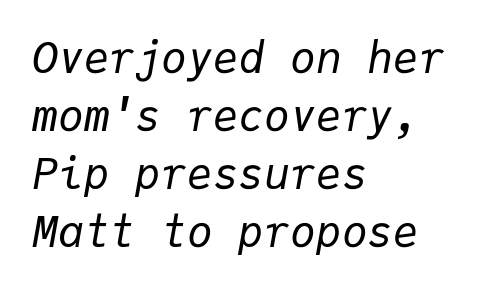
Regular leading. The rendering uses typewriter-style spacing with identical character cells. What stands out about the letter spacing? Nothing — it is the standard amount. Quick note: italic. The lines are quadded left. A clean baseline with only descenders dipping below it.
